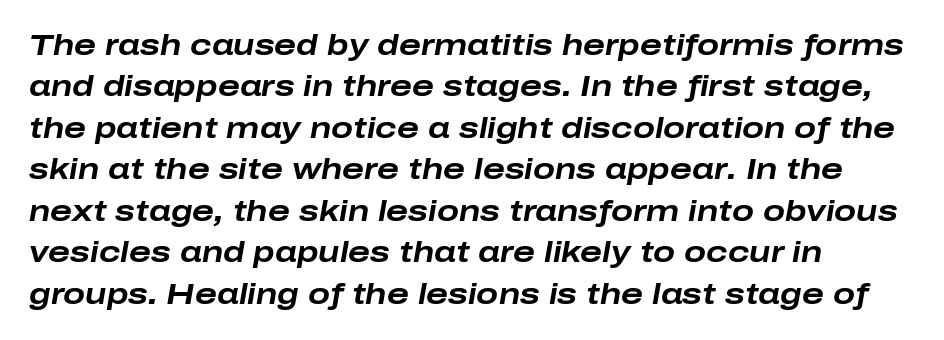
The image shows 29 px bold, wide type, italic (leaning right); set left-aligned, normal line spacing (1.43x), normal letter spacing, not underlined; low stroke contrast and a medium x-height.
